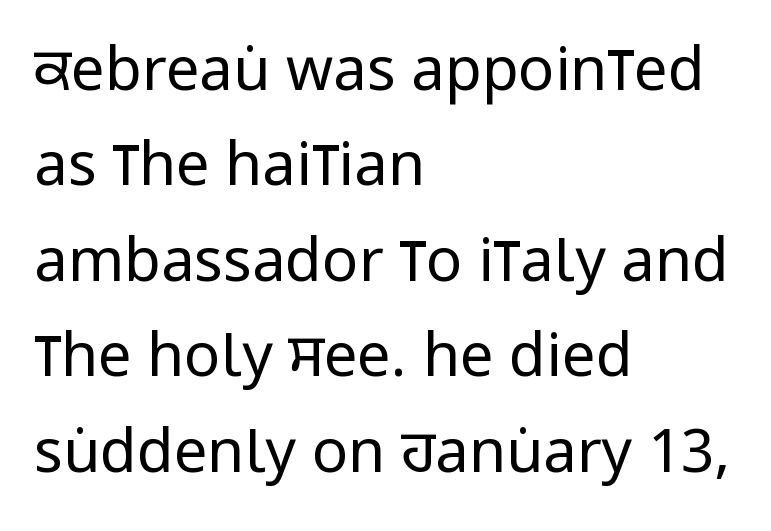
Think of a printed novel: that variable character pitch is what you see here. It's the straight-up-and-down kind of type. Letterform terminals end flat and unadorned throughout the passage. The ragged edge is on the right, which tells us the setting is flush left. The cut favours lightness, reaching ordinary text weight at its darkest.
